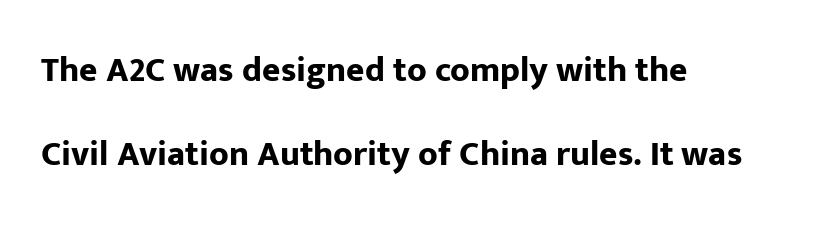
{"serif": "no", "italic": "no", "bold": "yes", "weight": "bold", "width": "normal", "stroke_contrast": "low", "x_height": "medium", "monospaced": "no", "underline": "no", "align": "left", "line_spacing": "loose", "line_spacing_ratio": 2.4, "letter_spacing": "normal", "letter_spacing_em": 0.0, "glyph_px": 35}
